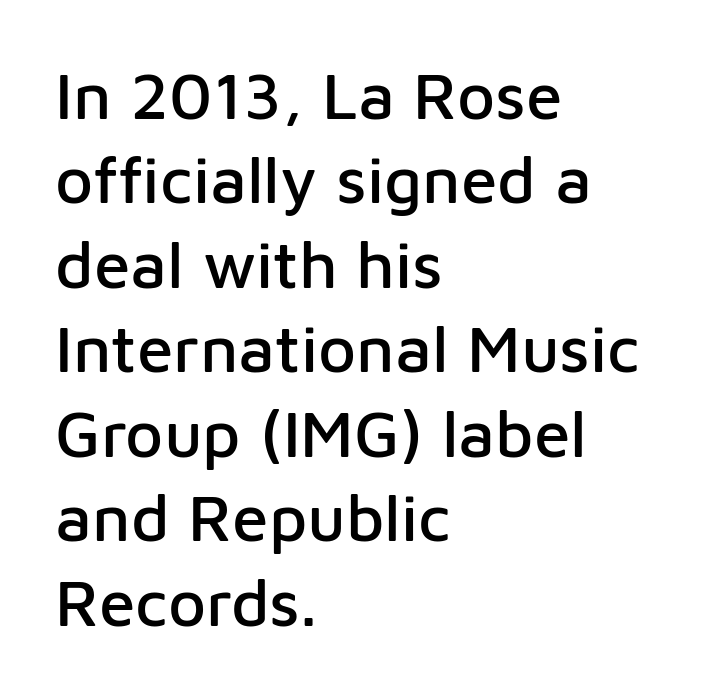
Successive baselines arrive at the customary interval. The line texture is even and compact thanks to regular tracking. Typographically, this falls in the sans-serif category. Varying glyph widths throughout — classic text-font behaviour. The foot of each line stays bare and open. Leftover space on each line is placed entirely after the last word.
